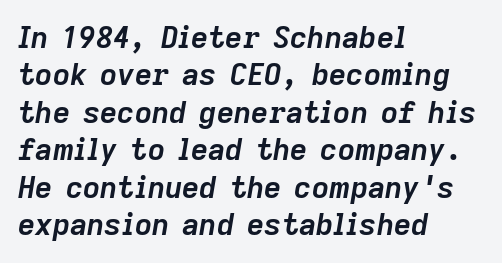
The image shows 30 px semibold type, italic (leaning right); set left-aligned, normal line spacing (1.25x), normal letter spacing, not underlined; low stroke contrast and a medium x-height.
